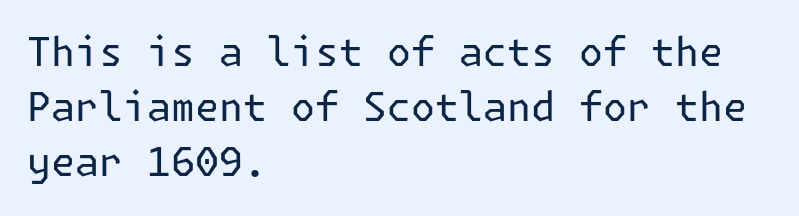
{"serif": "no", "italic": "no", "bold": "no", "weight": "regular", "width": "normal", "stroke_contrast": "low", "x_height": "medium", "underline": "no", "align": "left", "line_spacing": "normal", "line_spacing_ratio": 1.38, "letter_spacing": "normal", "letter_spacing_em": 0.0, "glyph_px": 40}
